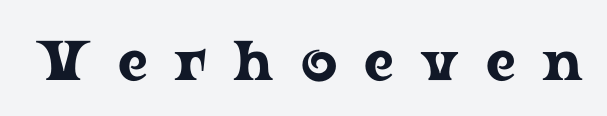
{"serif": "yes", "italic": "no", "width": "wide", "stroke_contrast": "low", "x_height": "medium", "monospaced": "no", "underline": "no", "letter_spacing": "wide", "letter_spacing_em": 0.48, "glyph_px": 56}
